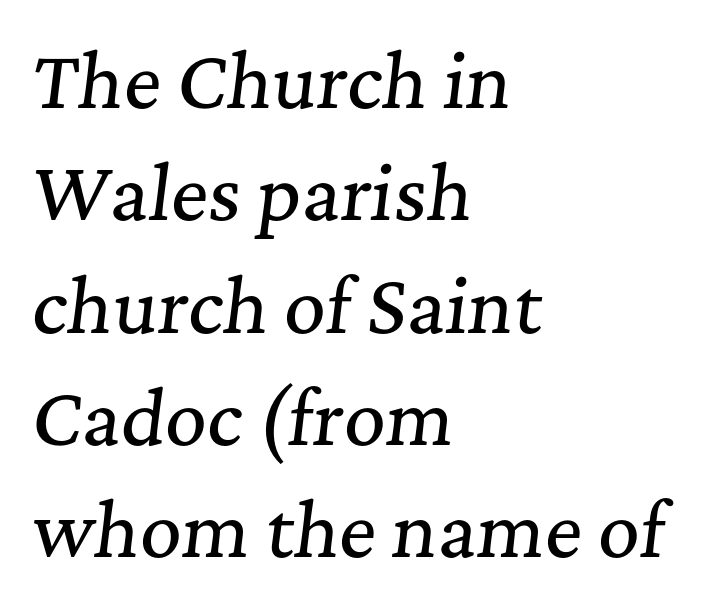
The image shows 72 px serif type, italic (leaning right); set left-aligned, normal line spacing (1.56x), normal letter spacing, not underlined; medium stroke contrast and a medium x-height.
